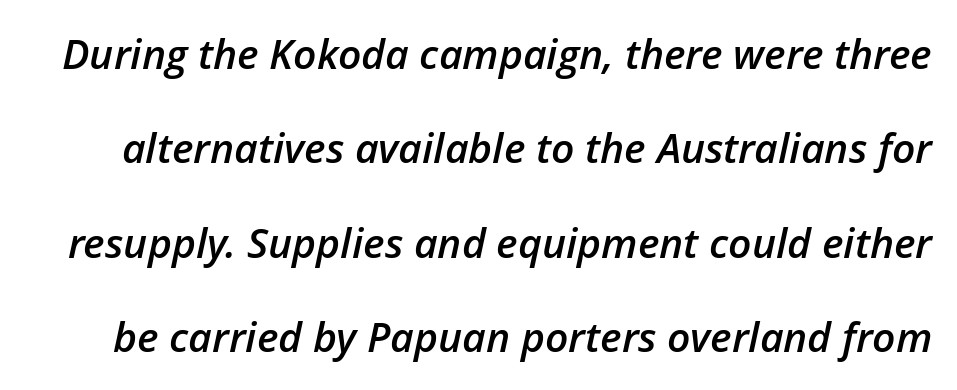
{"italic": "yes", "lean": "right", "slant_degrees": 12, "bold": "semi", "weight": "semibold", "width": "normal", "stroke_contrast": "low", "x_height": "medium", "monospaced": "no", "underline": "no", "line_spacing": "loose", "line_spacing_ratio": 2.3, "letter_spacing": "normal", "letter_spacing_em": 0.0, "glyph_px": 41}
